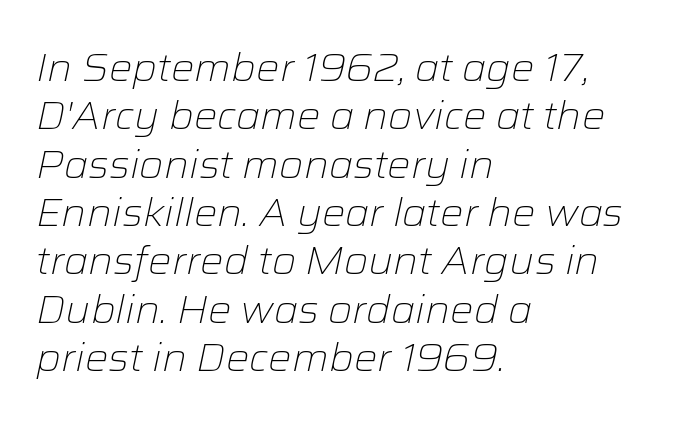
Q: Is the text bold? A: No.
Q: Is the text italic (slanted)? A: Yes, it leans right by about 12 degrees.
Q: Is the text underlined? A: No.
Q: How is the paragraph aligned? A: Left-aligned.
Q: Is the spacing between letters normal or unusually wide? A: Normal.
Q: Width (condensed, normal, or wide)? A: Normal.
Q: Stroke contrast? A: Low.
Q: x-height? A: Medium.
Q: Monospaced? A: No.
